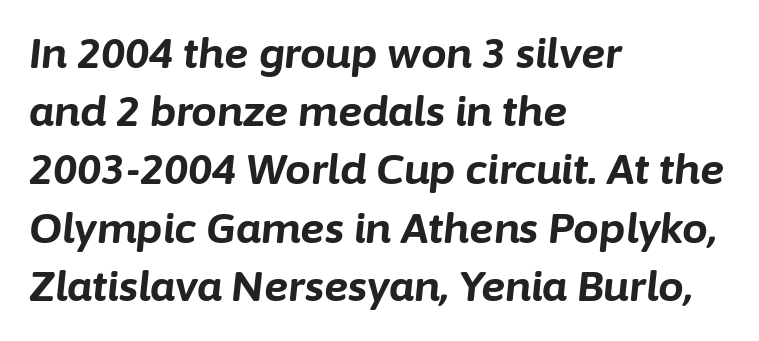
The image shows 41 px bold type, italic (leaning right); set left-aligned, normal line spacing (1.42x), normal letter spacing, not underlined; low stroke contrast and a medium x-height.
